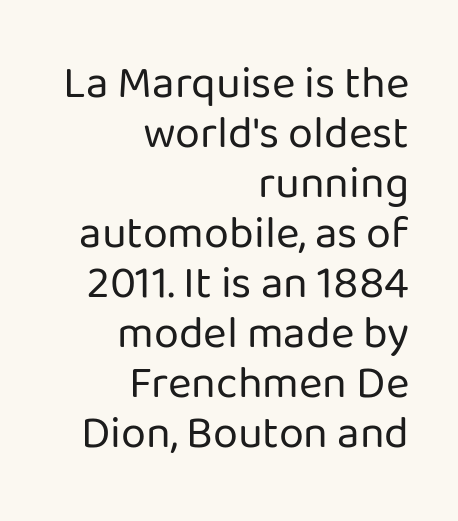
{"serif": "no", "italic": "no", "bold": "no", "weight": "regular", "width": "normal", "stroke_contrast": "low", "x_height": "medium", "monospaced": "no", "underline": "no", "align": "right", "line_spacing": "tight", "line_spacing_ratio": 1.11, "letter_spacing": "normal", "letter_spacing_em": 0.0, "glyph_px": 45}
